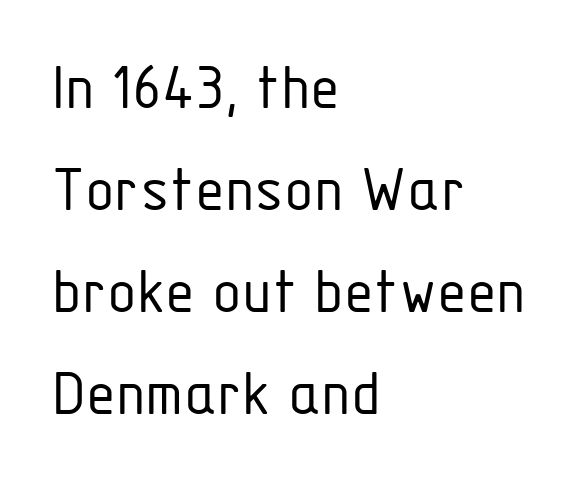
{"serif": "no", "italic": "no", "bold": "no", "weight": "light", "width": "condensed", "stroke_contrast": "low", "x_height": "medium", "monospaced": "no", "underline": "no", "align": "left", "line_spacing": "normal", "line_spacing_ratio": 1.5, "letter_spacing": "normal", "letter_spacing_em": 0.0, "glyph_px": 68}
